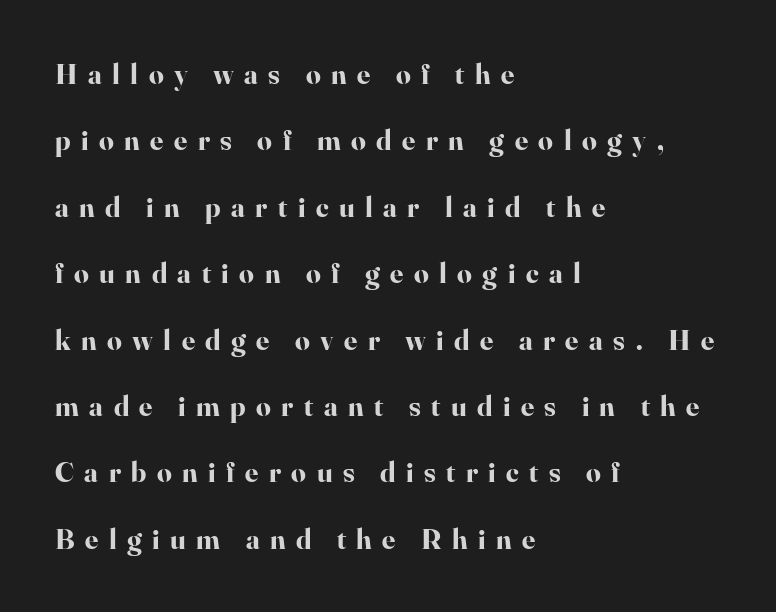
{"serif": "yes", "italic": "no", "bold": "yes", "weight": "bold", "width": "normal", "stroke_contrast": "high", "x_height": "small", "monospaced": "no", "underline": "no", "align": "left", "line_spacing": "loose", "line_spacing_ratio": 2.29, "letter_spacing": "wide", "letter_spacing_em": 0.36, "glyph_px": 29}
